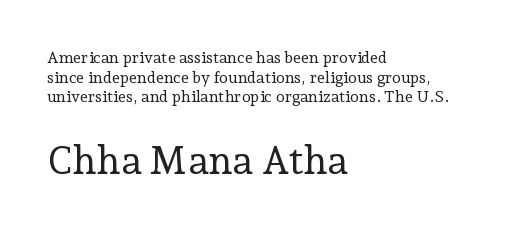
The image shows 39 px regular-weight serif type, upright; set left-aligned, line spacing 1.22x, normal letter spacing, not underlined; the second (bottom) block is 2.44x larger; low stroke contrast and a medium x-height.
